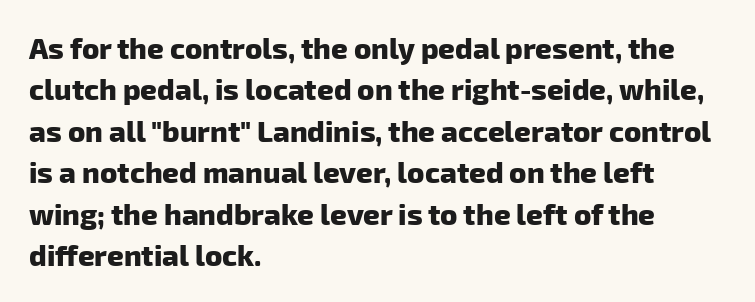
Q: Is the text bold? A: Yes.
Q: Is the typeface a serif or a sans-serif typeface? A: Sans-serif.
Q: Is the text underlined? A: No.
Q: How is the paragraph aligned? A: Left-aligned.
Q: Is the spacing between letters normal or unusually wide? A: Normal.
Q: Is the spacing between lines tight, normal or loose? A: Normal.
Q: Width (condensed, normal, or wide)? A: Normal.
Q: Stroke contrast? A: Low.
Q: x-height? A: Medium.
Q: Monospaced? A: No.
